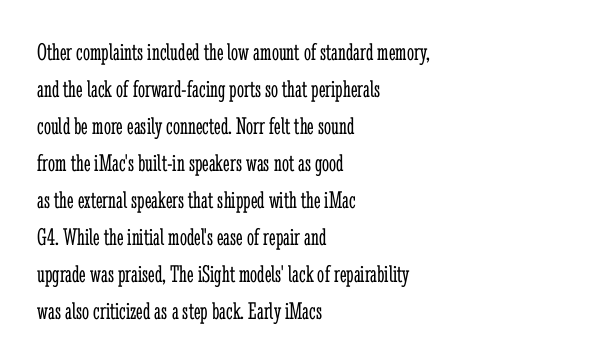
{"italic": "no", "bold": "no", "underline": "no", "align": "left", "line_spacing": "normal", "line_spacing_ratio": 1.48, "letter_spacing": "normal", "letter_spacing_em": 0.0, "glyph_px": 25}
